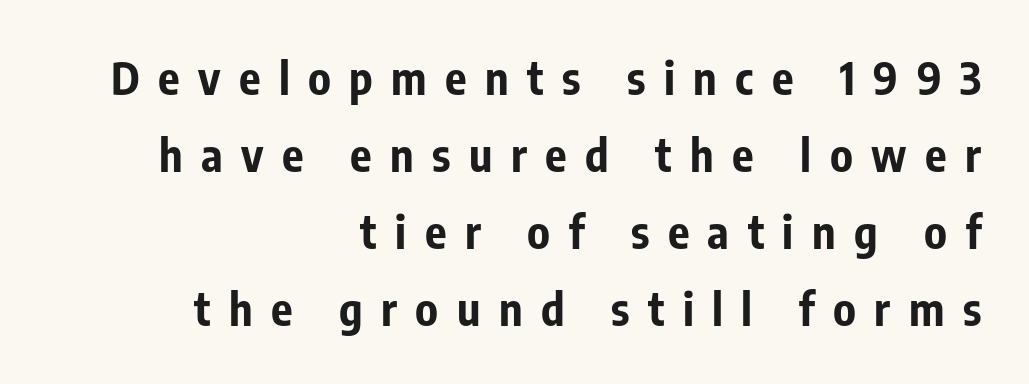
Q: Is the text bold? A: Yes.
Q: Is the text italic (slanted)? A: No, it is upright.
Q: Is the typeface a serif or a sans-serif typeface? A: Sans-serif.
Q: Is the text underlined? A: No.
Q: How is the paragraph aligned? A: Right-aligned.
Q: Is the spacing between letters normal or unusually wide? A: Unusually wide.
Q: Width (condensed, normal, or wide)? A: Condensed.
Q: Stroke contrast? A: Low.
Q: x-height? A: Medium.
Q: Monospaced? A: No.
